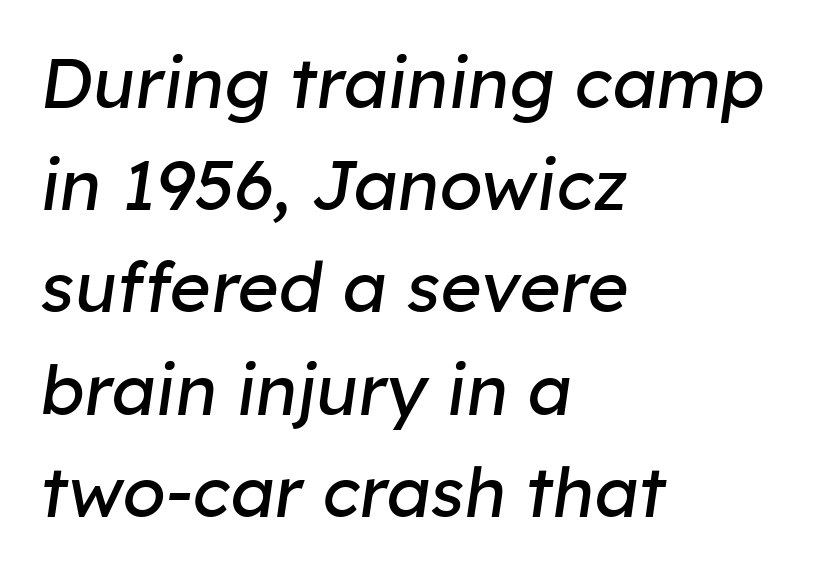
{"italic": "yes", "lean": "right", "slant_degrees": 8, "bold": "no", "weight": "regular", "width": "normal", "stroke_contrast": "low", "x_height": "medium", "monospaced": "no", "underline": "no", "align": "left", "line_spacing": "normal", "line_spacing_ratio": 1.46, "letter_spacing": "normal", "letter_spacing_em": 0.0, "glyph_px": 70}
